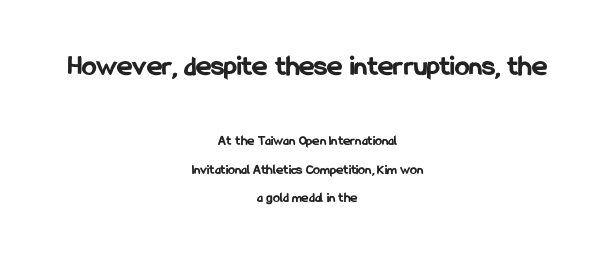
Observe the ordinary spacing: letters are neighbours, not strangers. The font's upright variant was chosen for this text. You could not count columns in this text — the font is proportionally spaced. Each glyph is drawn with heavy, bold strokes. Descenders hang freely into open space.
